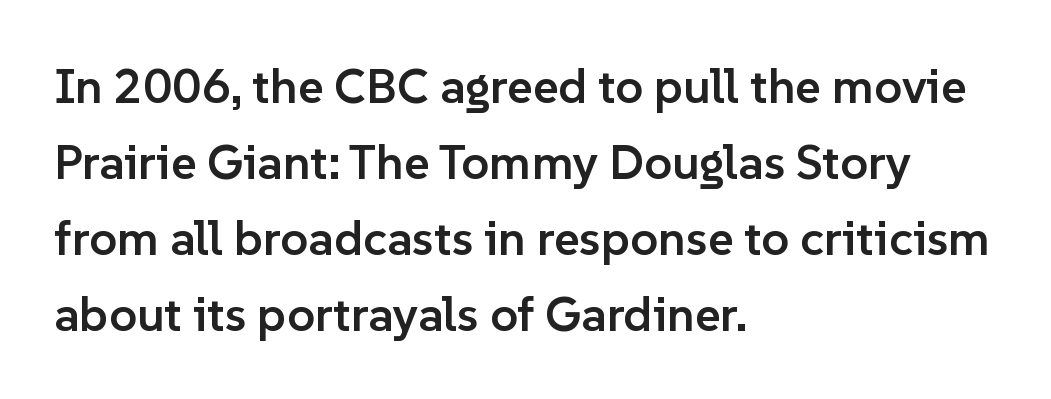
Q: Is the text bold? A: Semi-bold.
Q: Is the text italic (slanted)? A: No, it is upright.
Q: Is the typeface a serif or a sans-serif typeface? A: Sans-serif.
Q: Is the text underlined? A: No.
Q: How is the paragraph aligned? A: Left-aligned.
Q: Is the spacing between letters normal or unusually wide? A: Normal.
Q: Is the spacing between lines tight, normal or loose? A: Normal.
Q: Width (condensed, normal, or wide)? A: Normal.
Q: Stroke contrast? A: Low.
Q: x-height? A: Medium.
Q: Monospaced? A: No.
